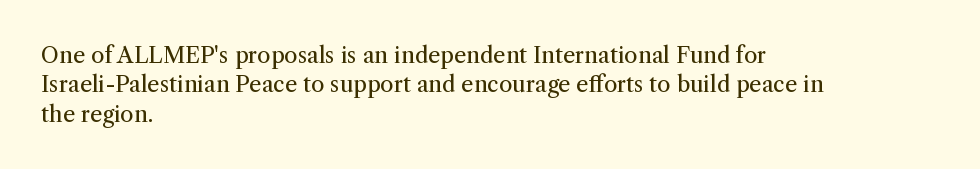
Q: Is the text bold? A: No.
Q: Is the text italic (slanted)? A: No, it is upright.
Q: Is the text underlined? A: No.
Q: How is the paragraph aligned? A: Left-aligned.
Q: Is the spacing between letters normal or unusually wide? A: Normal.
Q: Is the spacing between lines tight, normal or loose? A: Normal.
